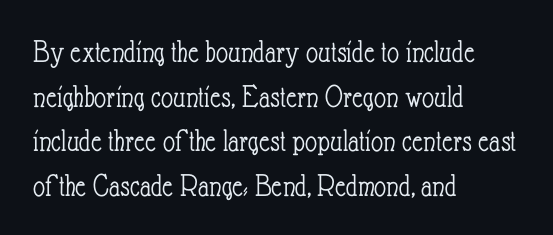
The image shows 33 px light, condensed type, upright; set left-aligned, normal line spacing (1.35x), normal letter spacing, not underlined; low stroke contrast and a small x-height.
